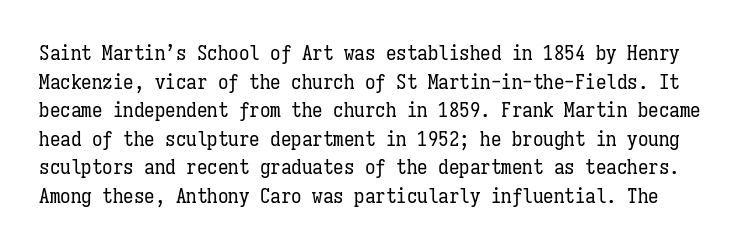
The letterforms sit at book weight or below. Is there much room between lines? A standard amount, neither cramped nor airy. This rendering leaves character spacing at its baseline value. The letters stand upright; this is a roman face. Lines of text with bare space underneath.
